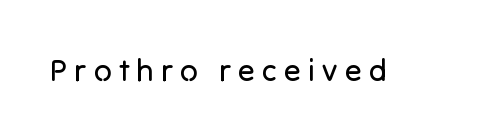
The typesetting does not lean heavy: it is not bold. Nope, not italic — everything's standing straight. Here the designer chose a conventional face with non-uniform glyph widths. Inter-character spacing is expanded well beyond the font's built-in metrics. A bare baseline throughout the passage. Typographically, this falls in the sans-serif category.
